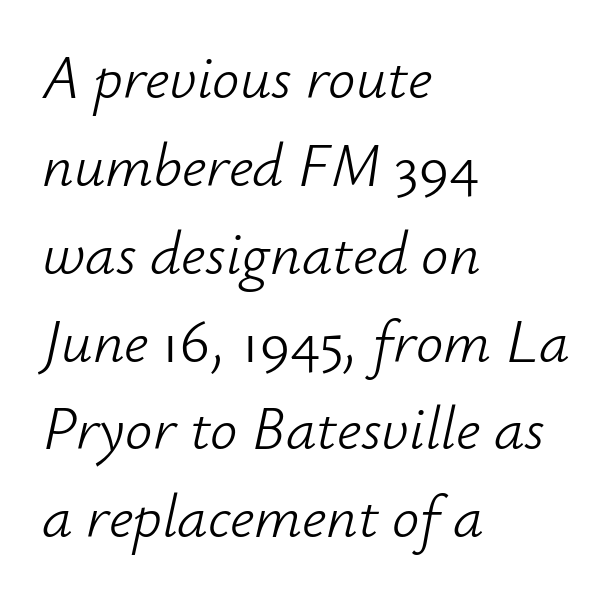
{"italic": "yes", "lean": "right", "slant_degrees": 12, "bold": "no", "weight": "light", "width": "normal", "stroke_contrast": "low", "x_height": "small", "monospaced": "no", "underline": "no", "align": "left", "line_spacing": "normal", "line_spacing_ratio": 1.44, "letter_spacing": "normal", "letter_spacing_em": 0.0, "glyph_px": 61}
